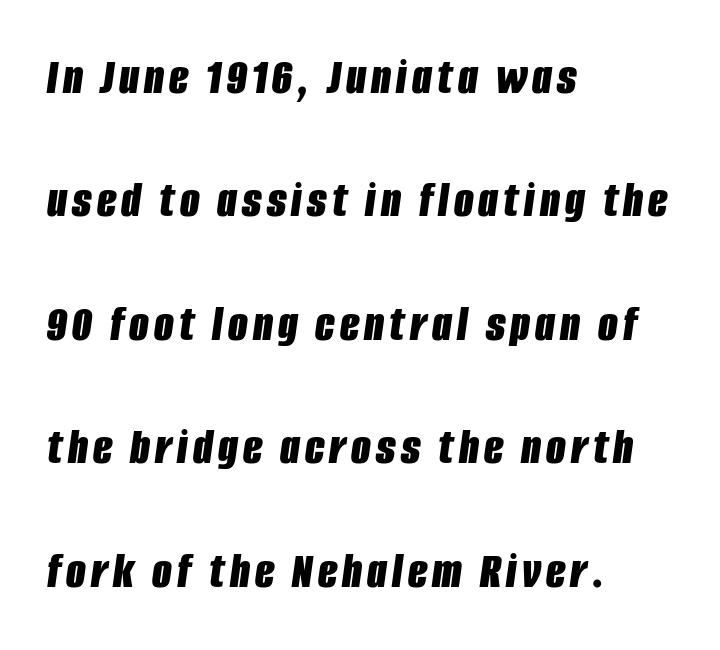
The image shows 51 px bold, condensed type, italic (leaning right); set left-aligned, loose line spacing (2.42x), not underlined; low stroke contrast and a large x-height.
